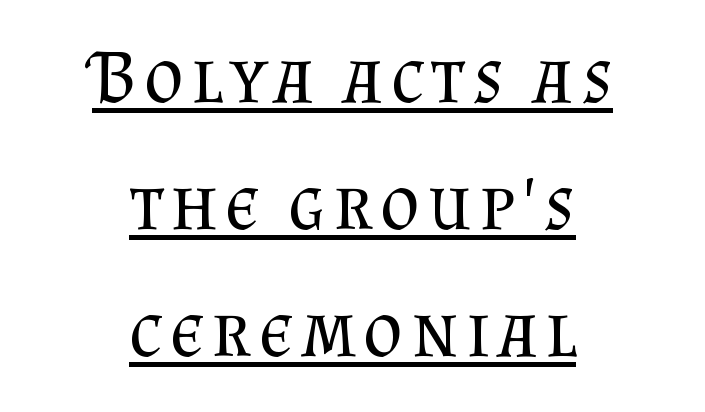
Q: Is the text bold? A: No.
Q: Is the text italic (slanted)? A: No, it is upright.
Q: Is the typeface a serif or a sans-serif typeface? A: Serif.
Q: Is the text underlined? A: Yes.
Q: How is the paragraph aligned? A: Centered.
Q: Is the spacing between lines tight, normal or loose? A: Normal.
Q: Width (condensed, normal, or wide)? A: Normal.
Q: Stroke contrast? A: Medium.
Q: x-height? A: Small.
Q: Monospaced? A: No.
